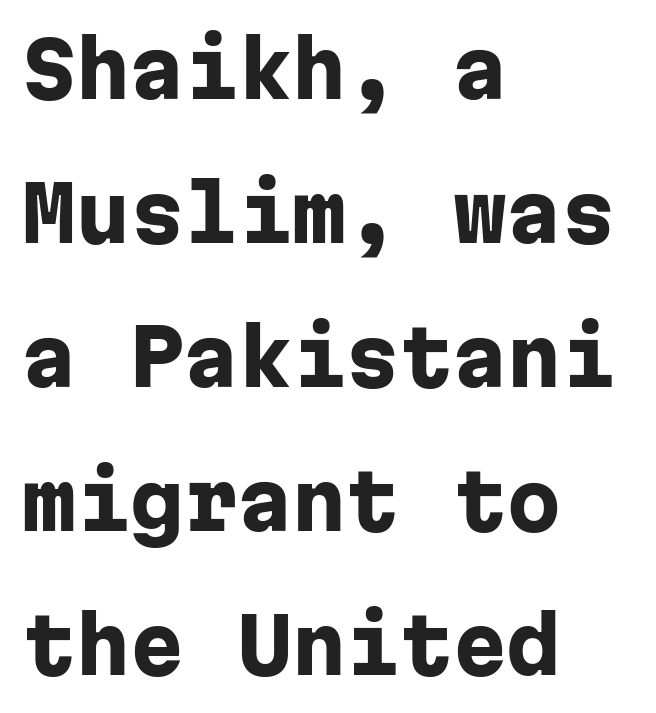
The image shows 77 px heavy sans-serif type, upright, monospaced; set left-aligned, line spacing 1.87x, normal letter spacing, not underlined; low stroke contrast and a medium x-height.
